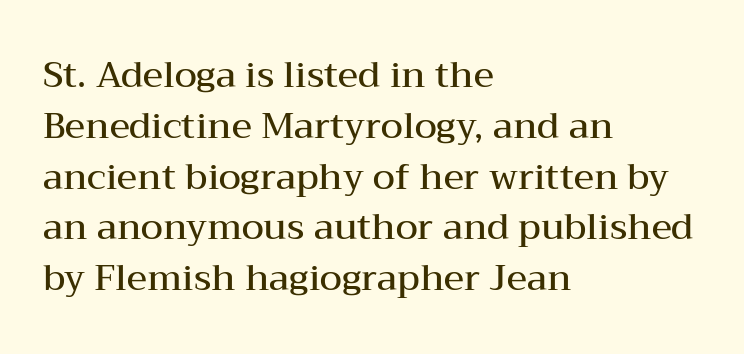
The image shows 36 px semibold, wide serif type, upright; set left-aligned, normal line spacing (1.41x), normal letter spacing, not underlined; medium stroke contrast and a medium x-height.
